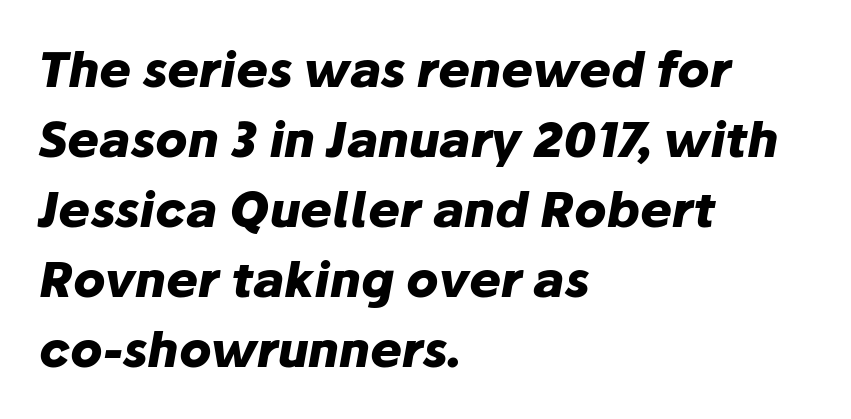
Q: Is the text bold? A: Yes.
Q: Is the text italic (slanted)? A: Yes, it leans right by about 10 degrees.
Q: Is the text underlined? A: No.
Q: How is the paragraph aligned? A: Left-aligned.
Q: Is the spacing between letters normal or unusually wide? A: Normal.
Q: Is the spacing between lines tight, normal or loose? A: Normal.
Q: Width (condensed, normal, or wide)? A: Normal.
Q: Stroke contrast? A: Low.
Q: x-height? A: Medium.
Q: Monospaced? A: No.
